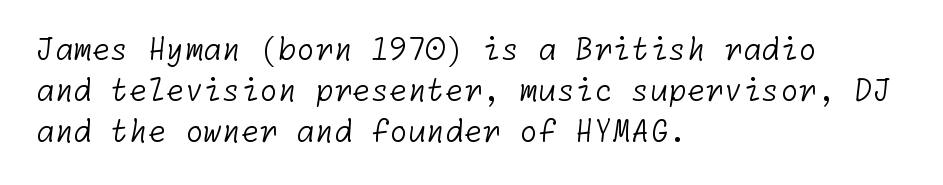
{"serif": "no", "bold": "no", "weight": "light", "width": "normal", "stroke_contrast": "low", "x_height": "medium", "underline": "no", "align": "left", "line_spacing": "normal", "line_spacing_ratio": 1.36, "letter_spacing": "normal", "letter_spacing_em": 0.0, "glyph_px": 30}
